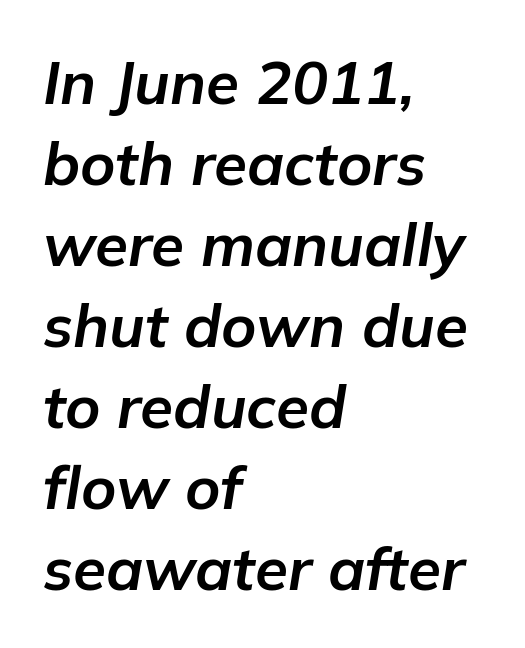
{"italic": "yes", "lean": "right", "slant_degrees": 9, "bold": "yes", "weight": "bold", "width": "normal", "stroke_contrast": "low", "x_height": "medium", "monospaced": "no", "underline": "no", "align": "left", "line_spacing": "normal", "line_spacing_ratio": 1.35, "letter_spacing": "normal", "letter_spacing_em": 0.0, "glyph_px": 60}
